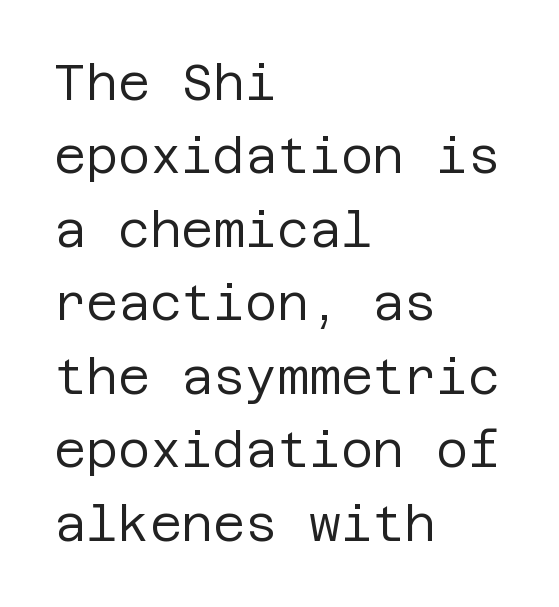
{"serif": "no", "italic": "no", "bold": "no", "weight": "regular", "width": "normal", "stroke_contrast": "low", "x_height": "large", "underline": "no", "align": "left", "line_spacing": "normal", "line_spacing_ratio": 1.5, "letter_spacing": "normal", "letter_spacing_em": 0.0, "glyph_px": 49}
